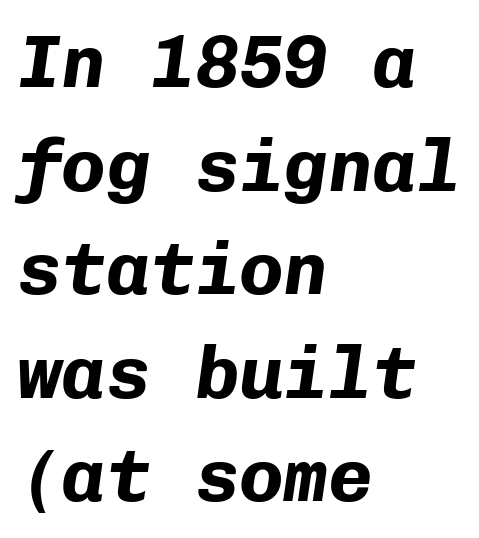
The image shows 74 px bold type, italic (leaning right), monospaced; set left-aligned, normal line spacing (1.4x), normal letter spacing, not underlined; low stroke contrast and a medium x-height.
